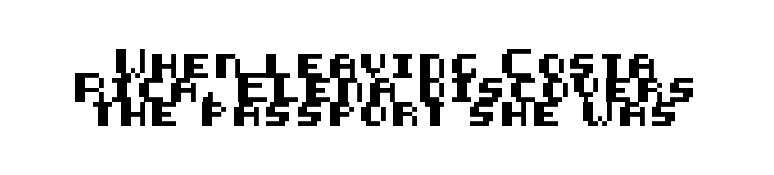
A clean baseline with only descenders dipping below it. One glance says dense: line gaps are narrower than usual. The font's upright variant was chosen for this text.
